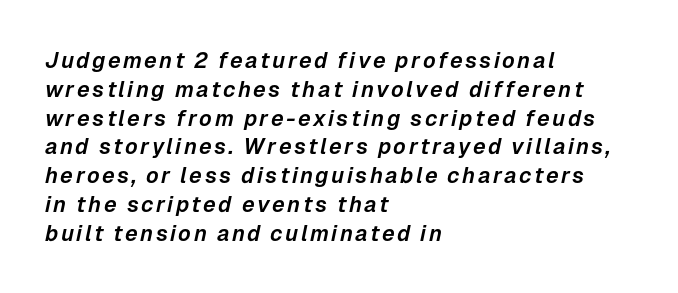
{"italic": "yes", "lean": "right", "slant_degrees": 12, "underline": "no", "align": "left", "line_spacing": "normal", "line_spacing_ratio": 1.31, "glyph_px": 22}
